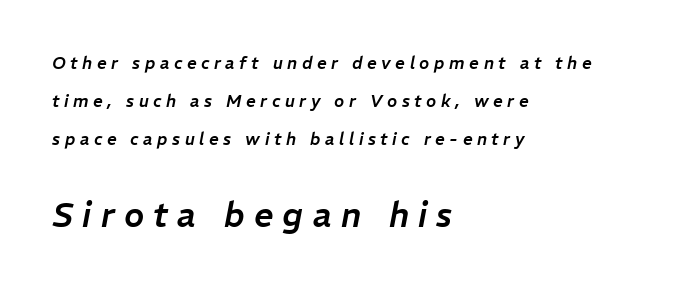
{"italic": "yes", "lean": "right", "slant_degrees": 11, "width": "normal", "stroke_contrast": "low", "x_height": "medium", "monospaced": "no", "underline": "no", "align": "left", "line_spacing": "loose", "line_spacing_ratio": 2.23, "letter_spacing": "wide", "letter_spacing_em": 0.27, "larger_block": "second", "size_ratio": 2.0, "glyph_px": 34}
